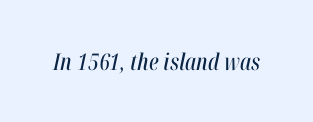
Honestly, there is no underline to notice here at all. What stands out about the letter spacing? Nothing — it is the standard amount. Compared with ordinary roman type, these characters are visibly tilted.
